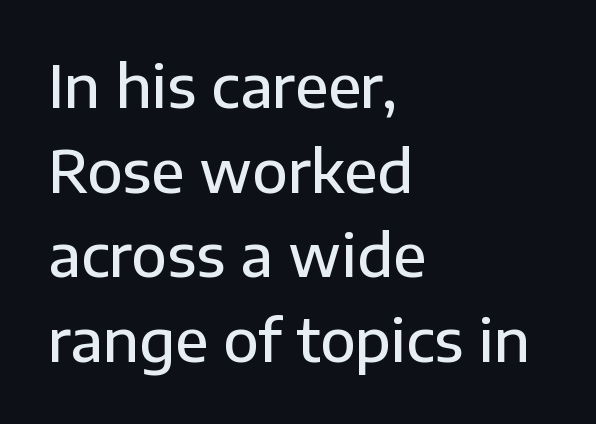
{"serif": "no", "italic": "no", "bold": "semi", "weight": "semibold", "width": "normal", "stroke_contrast": "low", "x_height": "medium", "monospaced": "no", "underline": "no", "align": "left", "line_spacing": "normal", "line_spacing_ratio": 1.46, "letter_spacing": "normal", "letter_spacing_em": 0.0, "glyph_px": 58}
